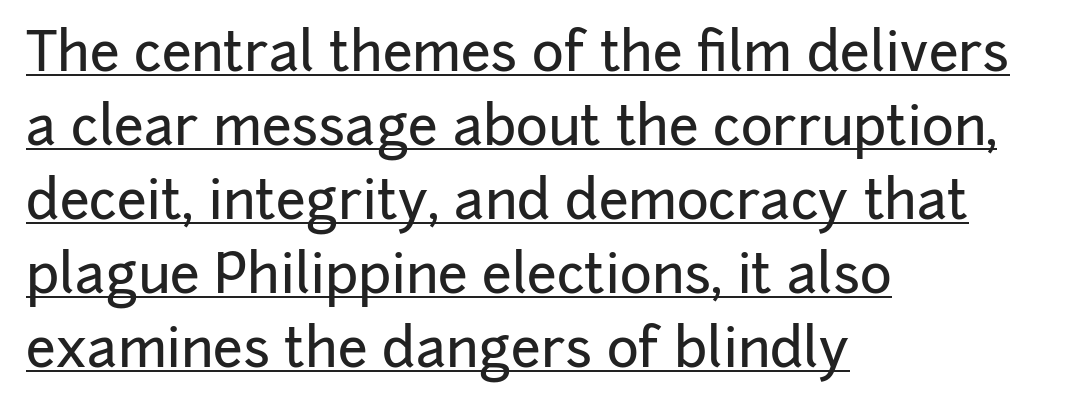
The image shows 54 px sans-serif type, upright; set left-aligned, normal line spacing (1.37x), normal letter spacing, underlined; low stroke contrast and a medium x-height.
